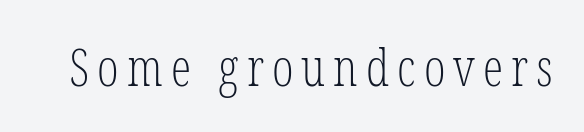
{"serif": "yes", "italic": "no", "bold": "no", "weight": "light", "width": "condensed", "stroke_contrast": "low", "x_height": "medium", "monospaced": "no", "underline": "no", "glyph_px": 51}
